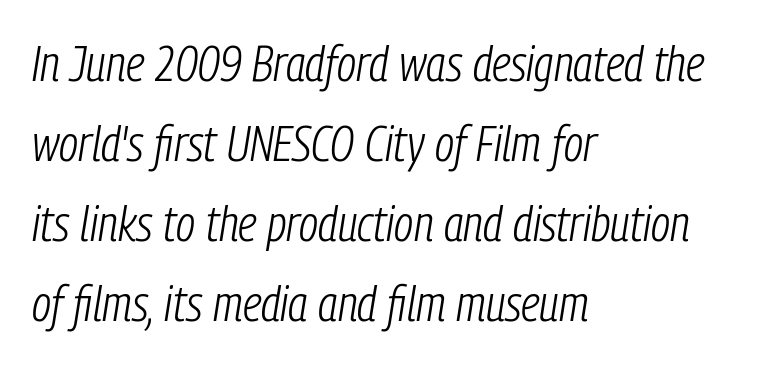
Typeset ragged right — the left edge is the straight one. Default kerning and tracking; the words read as compact shapes. Honestly, there is no underline to notice here at all. The vertical gap from one line to the next is medium. A quiet, ordinary-to-light weight characterises the typeface. The typography opts for an oblique posture over an upright one.
